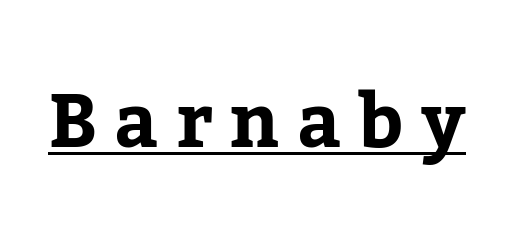
{"serif": "yes", "italic": "no", "width": "normal", "stroke_contrast": "low", "x_height": "medium", "monospaced": "no", "underline": "yes", "letter_spacing": "wide", "letter_spacing_em": 0.23, "glyph_px": 74}
